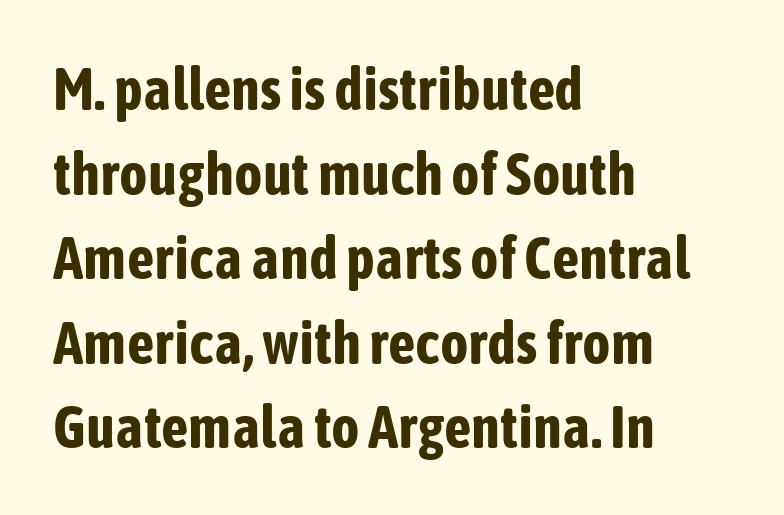
Q: Is the text bold? A: Yes.
Q: Is the text italic (slanted)? A: No, it is upright.
Q: Is the typeface a serif or a sans-serif typeface? A: Sans-serif.
Q: Is the text underlined? A: No.
Q: How is the paragraph aligned? A: Left-aligned.
Q: Is the spacing between letters normal or unusually wide? A: Normal.
Q: Is the spacing between lines tight, normal or loose? A: Normal.
Q: Width (condensed, normal, or wide)? A: Condensed.
Q: Stroke contrast? A: Low.
Q: x-height? A: Medium.
Q: Monospaced? A: No.
